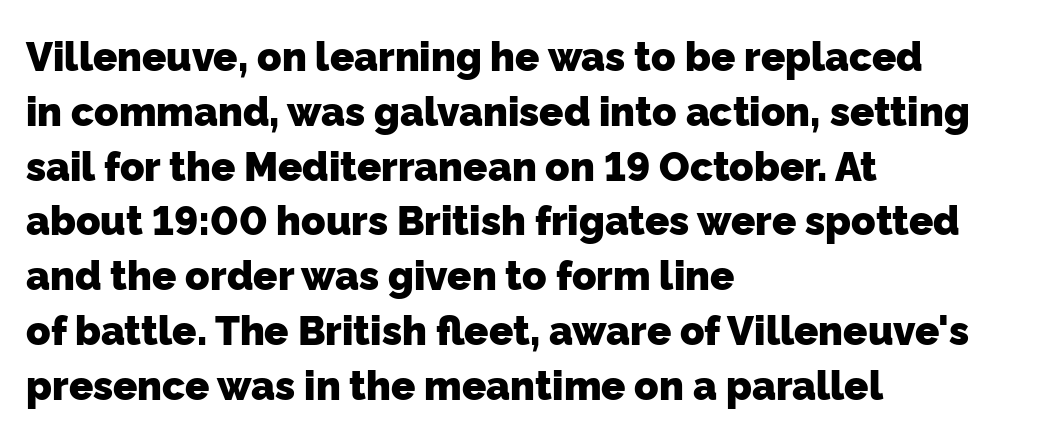
{"serif": "no", "bold": "yes", "weight": "heavy", "width": "normal", "stroke_contrast": "low", "x_height": "medium", "monospaced": "no", "underline": "no", "align": "left", "line_spacing": "normal", "line_spacing_ratio": 1.37, "letter_spacing": "normal", "letter_spacing_em": 0.0, "glyph_px": 40}
